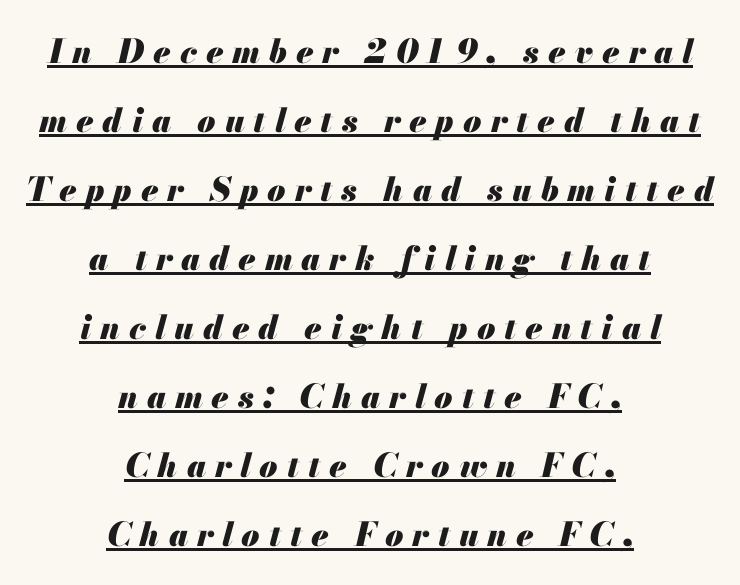
The image shows 33 px heavy type, italic (leaning right); set centered, loose line spacing (2.09x), unusually wide letter spacing (+0.27 em), underlined; medium stroke contrast and a small x-height.
